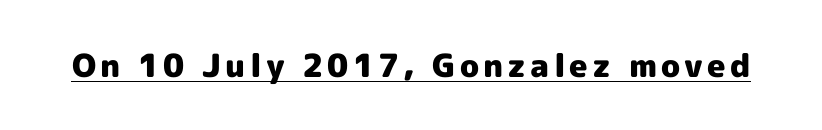
Q: Is the text bold? A: Yes.
Q: Is the text italic (slanted)? A: No, it is upright.
Q: Is the typeface a serif or a sans-serif typeface? A: Sans-serif.
Q: Is the text underlined? A: Yes.
Q: Width (condensed, normal, or wide)? A: Normal.
Q: x-height? A: Medium.
Q: Monospaced? A: No.
